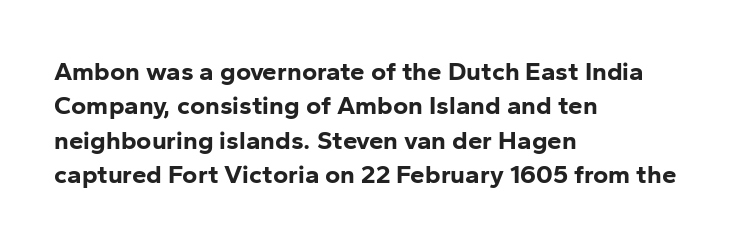
Words appear dense and cohesive because spacing is normal. Typeset ragged right — the left edge is the straight one. This sample keeps an unexceptional amount of space between lines. A clean baseline with only descenders dipping below it. Notice how thick the strokes are: this is what a full bold looks like. This is the regular roman posture of the typeface.
